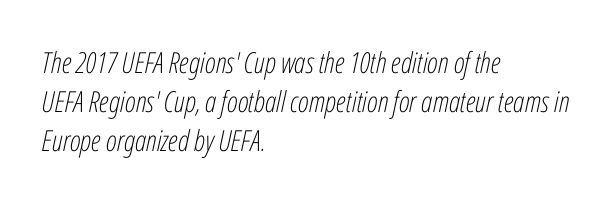
Q: Is the text bold? A: No.
Q: Is the text italic (slanted)? A: Yes, it leans right by about 12 degrees.
Q: Is the text underlined? A: No.
Q: How is the paragraph aligned? A: Left-aligned.
Q: Is the spacing between letters normal or unusually wide? A: Normal.
Q: Is the spacing between lines tight, normal or loose? A: Normal.
Q: Width (condensed, normal, or wide)? A: Condensed.
Q: Stroke contrast? A: Low.
Q: x-height? A: Medium.
Q: Monospaced? A: No.
